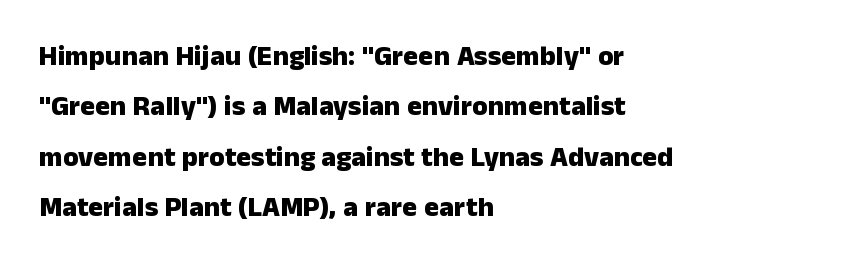
{"serif": "no", "italic": "no", "bold": "yes", "weight": "heavy", "width": "normal", "stroke_contrast": "low", "x_height": "medium", "monospaced": "no", "underline": "no", "align": "left", "line_spacing_ratio": 1.8, "letter_spacing": "normal", "letter_spacing_em": 0.0, "glyph_px": 28}
